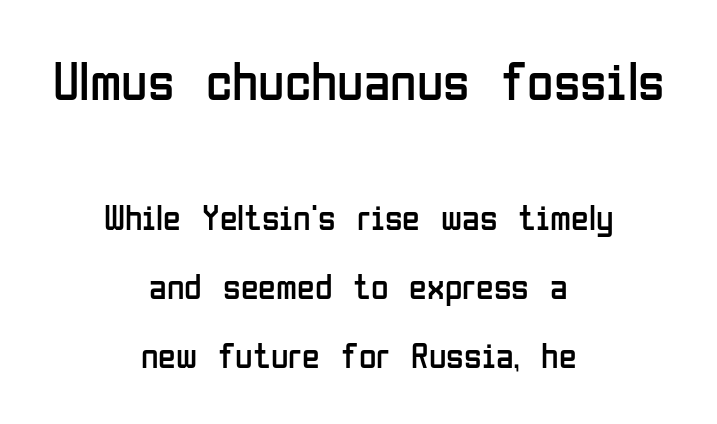
The image shows 54 px regular-weight, condensed sans-serif type, upright; set centered, loose line spacing (1.92x), normal letter spacing, not underlined; the first (top) block is 1.5x larger; low stroke contrast and a medium x-height.
